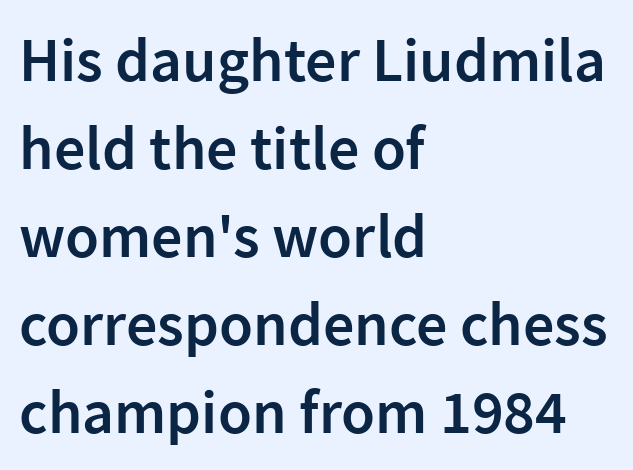
In terms of weight, the rendering is demibold, just under bold. Character widths vary here, with narrow letters taking less room than wide ones. What kind of face is this? One without serifs — a sans. Casual observation: everything's shoved over to the left. Words appear dense and cohesive because spacing is normal. The zone under the glyphs is completely vacant.
